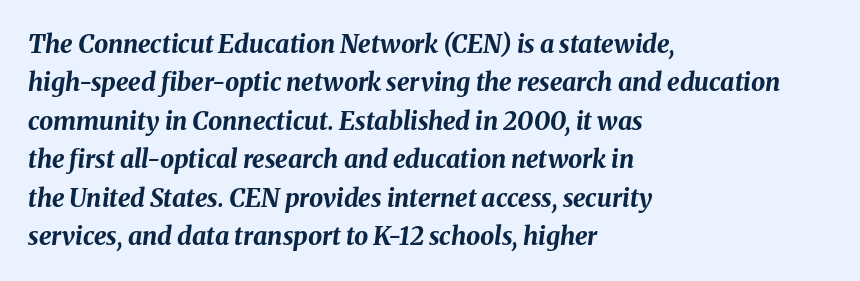
Nobody drew a line under any word here. The glyphs have the mass of a bold cut. The paragraph shown leans on its left margin. Each new line begins a customary step beneath the previous one. Tracking value appears to be zero — textbook default spacing. It's the slanting kind of type.
